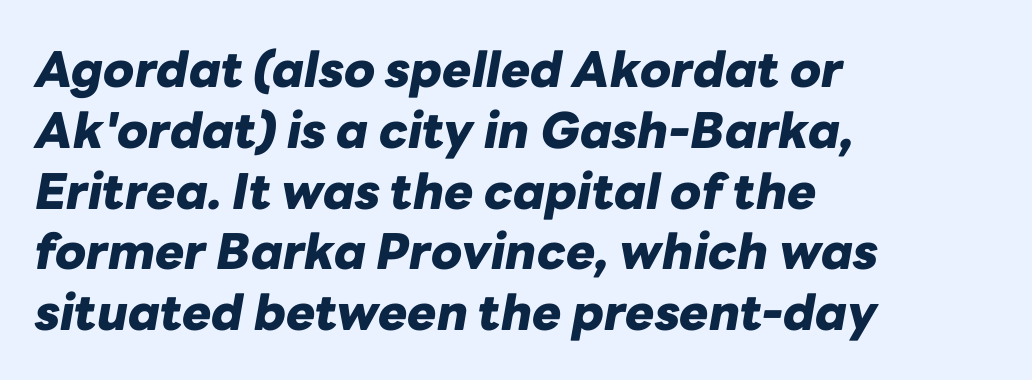
{"italic": "yes", "lean": "right", "slant_degrees": 10, "bold": "yes", "weight": "heavy", "width": "normal", "stroke_contrast": "low", "x_height": "medium", "monospaced": "no", "underline": "no", "align": "left", "line_spacing_ratio": 1.24, "letter_spacing": "normal", "letter_spacing_em": 0.0, "glyph_px": 49}
